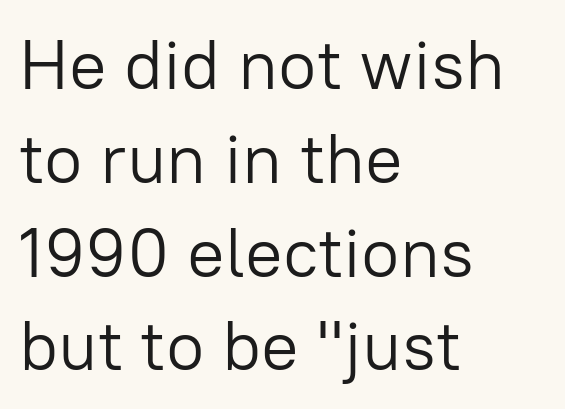
This is not heavy type; no bold has been used. Does the type have serifs? No, each stem ends abruptly. Type without underlining. A typesetter would mark this as roman, not italic. Left-aligned paragraph, ragged on the right. Summary of vertical rhythm: regular, with standard interline spacing.
